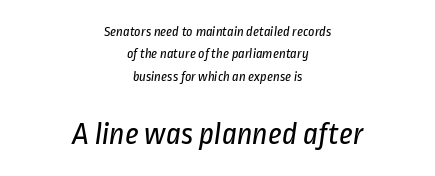
Unbolded letterforms with no extra heft. Caption: standard tracking, unaltered. A typesetter would call this proportional, since set widths differ per character. The glyphs in this specimen are sans serif.
